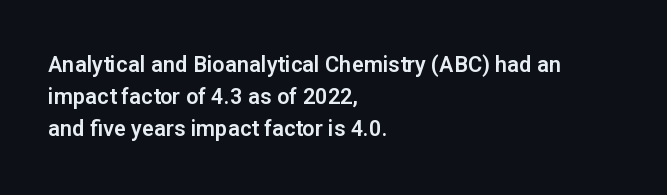
Q: Is the text italic (slanted)? A: No, it is upright.
Q: Is the text underlined? A: No.
Q: How is the paragraph aligned? A: Left-aligned.
Q: Is the spacing between letters normal or unusually wide? A: Normal.
Q: Is the spacing between lines tight, normal or loose? A: Normal.
